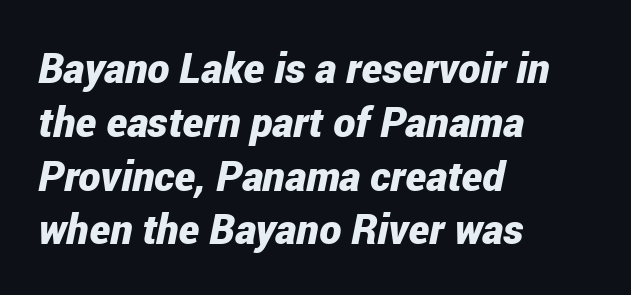
{"italic": "yes", "lean": "right", "slant_degrees": 12, "bold": "yes", "weight": "bold", "width": "condensed", "stroke_contrast": "low", "x_height": "medium", "monospaced": "no", "underline": "no", "align": "left", "line_spacing": "normal", "line_spacing_ratio": 1.28, "letter_spacing": "normal", "letter_spacing_em": 0.0, "glyph_px": 42}
